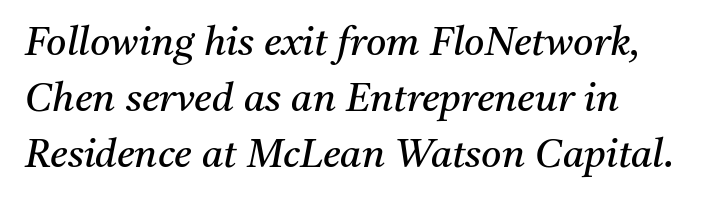
The designer left line spacing at the default. Character widths vary here, with narrow letters taking less room than wide ones. In terms of letterform style, serifs are clearly present. A typesetter would call this zero additional tracking.
